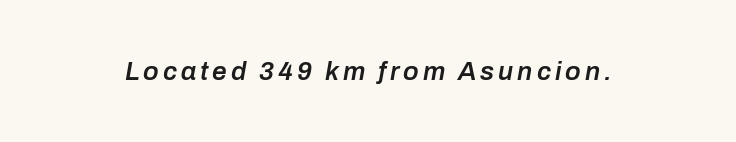
{"italic": "yes", "lean": "right", "slant_degrees": 10, "bold": "semi", "underline": "no", "glyph_px": 26}
